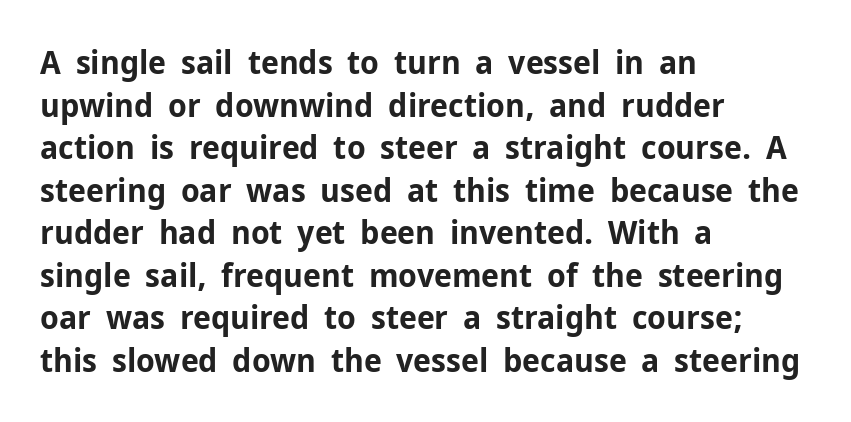
{"serif": "no", "italic": "no", "bold": "yes", "weight": "bold", "width": "normal", "stroke_contrast": "low", "x_height": "medium", "monospaced": "no", "underline": "no", "align": "left", "line_spacing": "normal", "line_spacing_ratio": 1.29, "letter_spacing": "normal", "letter_spacing_em": 0.0, "glyph_px": 33}
